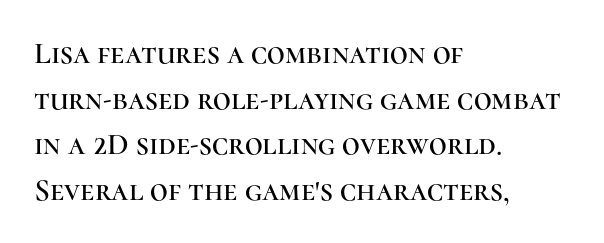
The designer left line spacing at the default. Typeset ragged right — the left edge is the straight one. Does the type have serifs? Yes, each stem ends in a small foot. Default kerning and tracking; the words read as compact shapes. These lines are rendered in a variable-pitch font.
